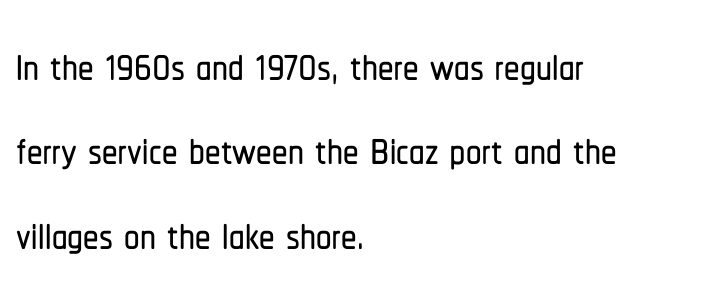
I'd call this a sans setting — the letters go barefoot. The lettering holds an erect, upright posture throughout. Is this a fixed-width face? No — the glyphs have proportional, varying widths. Letters rest on an invisible, unmarked baseline.
